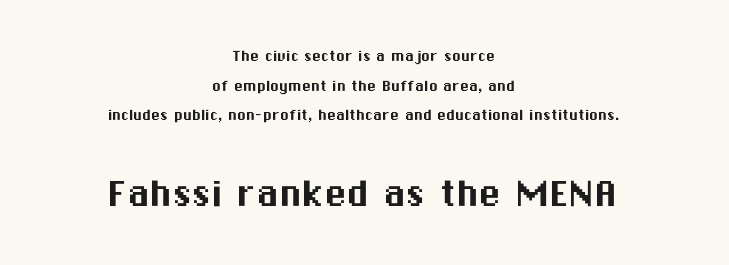
{"serif": "no", "italic": "no", "width": "normal", "stroke_contrast": "medium", "x_height": "medium", "monospaced": "no", "underline": "no", "align": "center", "line_spacing": "normal", "line_spacing_ratio": 1.64, "letter_spacing": "normal", "letter_spacing_em": 0.0, "larger_block": "second", "size_ratio": 2.5, "glyph_px": 45}
